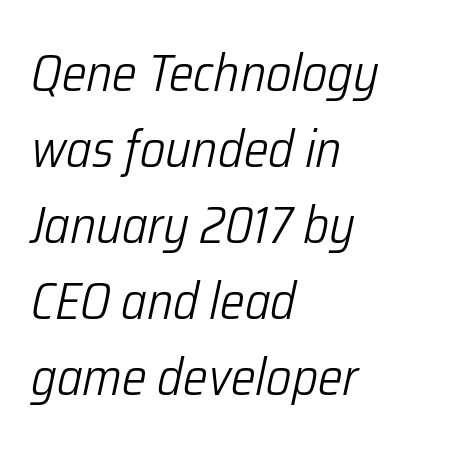
Plain, unruled lines of type. Note the varied advance widths — an 'i' is clearly narrower than an 'm'. How are the letters spaced? Ordinarily, with no added tracking. Does the copy run flush right? No — it runs flush left. There's an unmistakable incline to the writing here. Nothing heavy about these letters — not bold at all.
